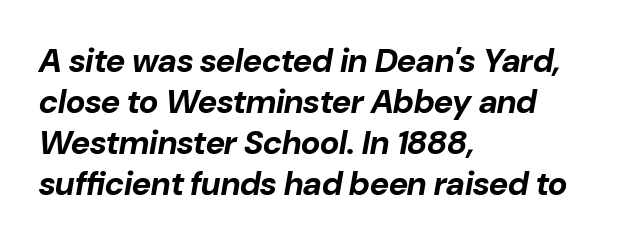
{"italic": "yes", "lean": "right", "slant_degrees": 10, "bold": "yes", "weight": "bold", "width": "normal", "stroke_contrast": "low", "x_height": "medium", "monospaced": "no", "underline": "no", "align": "left", "line_spacing_ratio": 1.24, "letter_spacing": "normal", "letter_spacing_em": 0.0, "glyph_px": 33}
